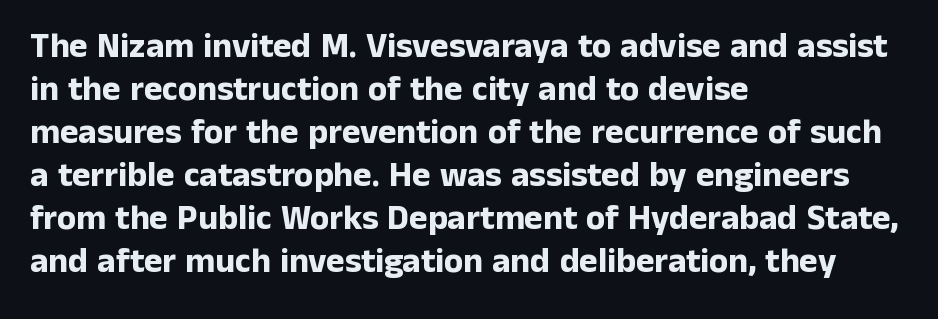
Reading down the block, your eye returns to a fixed left position each line. When letters stand straight like this, we call the style roman or upright. Each row of text sits above clean, open space. Grotesque or geometric, the face here clearly has no serifs. No extra tracking has been applied to these lines.
